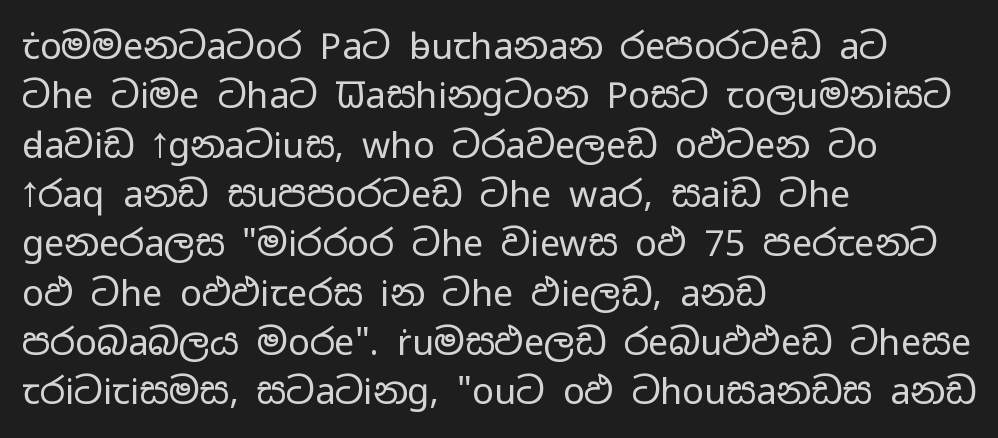
Between one letter and the next there's only the usual sliver of space. Layout note: lines flush left. In terms of letterform style, serifs are entirely absent. Lines of text with bare space underneath.
